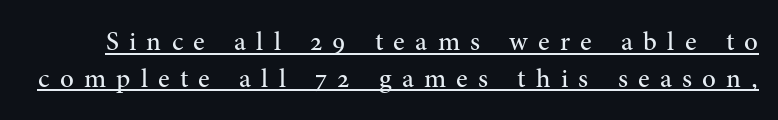
{"italic": "no", "bold": "no", "underline": "yes", "line_spacing": "normal", "line_spacing_ratio": 1.36, "letter_spacing": "wide", "letter_spacing_em": 0.38, "glyph_px": 27}
